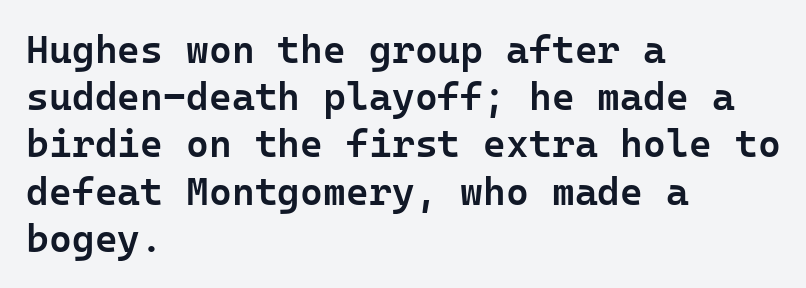
Just letters on the line, the space beneath them empty. Compared with typical body copy, the letter spacing here is the same. Set as a demibold, roughly 600 on the weight scale. Caption: multi-line text, flush left, ragged right. Unlike italic type, these characters show no tilt at all.
